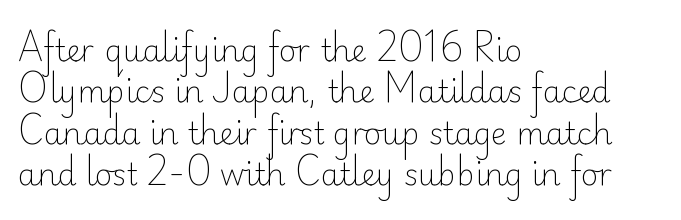
Q: Is the text bold? A: No.
Q: Is the text italic (slanted)? A: No, it is upright.
Q: Is the typeface a serif or a sans-serif typeface? A: Sans-serif.
Q: Is the text underlined? A: No.
Q: How is the paragraph aligned? A: Left-aligned.
Q: Is the spacing between letters normal or unusually wide? A: Normal.
Q: Is the spacing between lines tight, normal or loose? A: Normal.
Q: Width (condensed, normal, or wide)? A: Normal.
Q: Stroke contrast? A: Low.
Q: x-height? A: Small.
Q: Monospaced? A: No.
